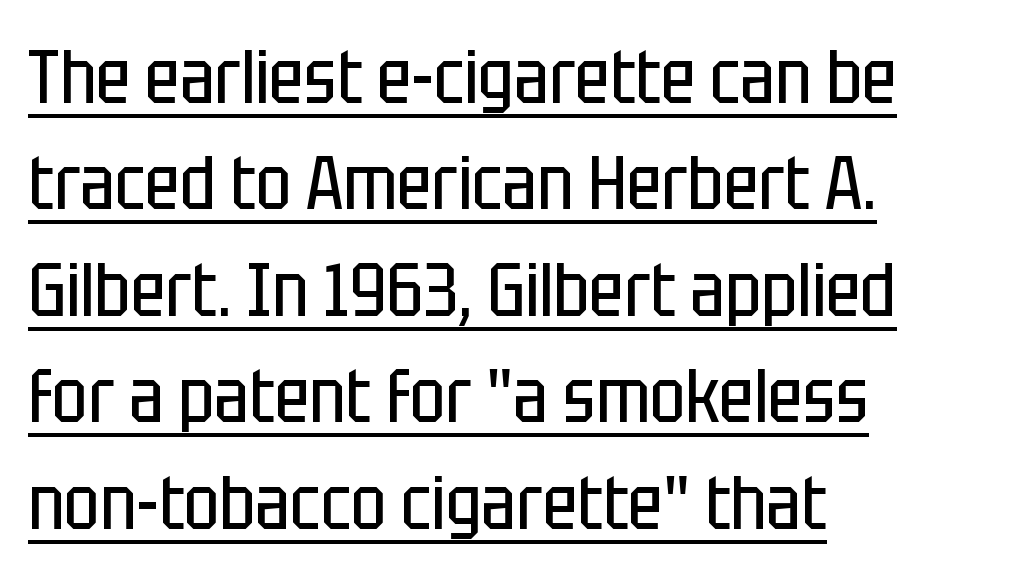
The image shows 75 px regular-weight, condensed sans-serif type, upright; set left-aligned, normal line spacing (1.42x), normal letter spacing, underlined; low stroke contrast and a large x-height.
